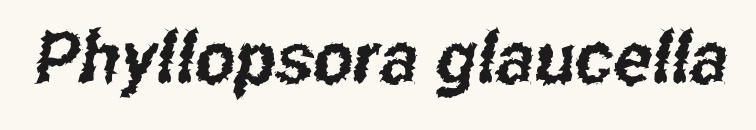
Letterform terminals end flat and unadorned throughout the passage. Underline: absent. The tracking reads as untouched default to a designer's eye. The face used here is proportionally spaced, like ordinary book or web type.
